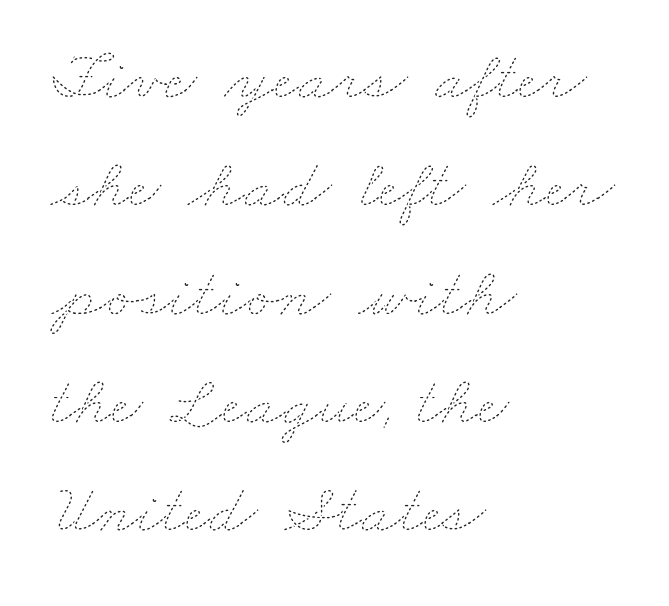
A typesetter would call this leading conventional body-copy spacing. This rendering leaves character spacing at its baseline value. The foot of each line stays bare and open. Every row of glyphs begins at an identical x-position on the left.
